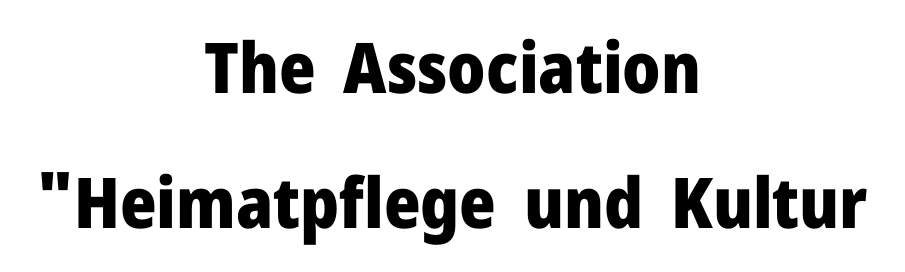
The font is running at its bold setting. Quick note: not italic, upright. Is the block centered? Yes — each line is placed symmetrically about the middle. In terms of letterform style, serifs are entirely absent. Type without underlining. A typesetter would call this zero additional tracking.
